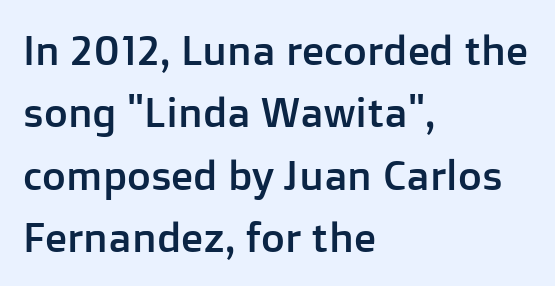
The font family rendered here belongs to the sans-serif group. Regular leading. Does the copy run flush right? No — it runs flush left. Words float on clear page, feet unadorned.
